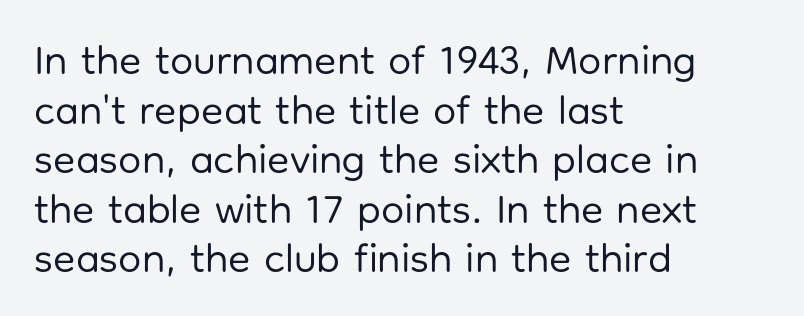
Tall strokes in this sample are plumb rather than angled. Are there feet on the stems? There aren't — it's a sans. The strokes are not fattened; the text isn't bold. The strip under each line holds only bare page. Observe the ordinary spacing: letters are neighbours, not strangers. The face used here is proportionally spaced, like ordinary book or web type.
